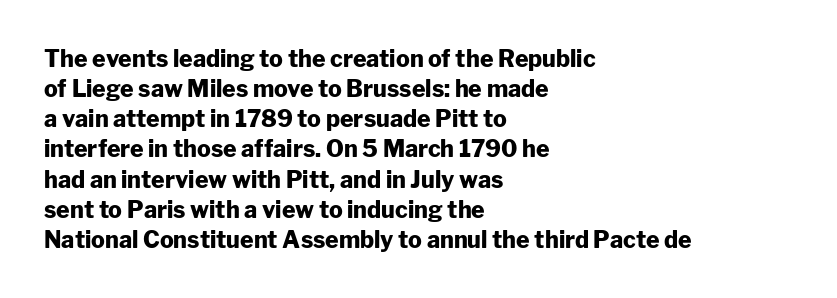
Q: Is the text bold? A: Yes.
Q: Is the text italic (slanted)? A: No, it is upright.
Q: Is the text underlined? A: No.
Q: How is the paragraph aligned? A: Left-aligned.
Q: Is the spacing between letters normal or unusually wide? A: Normal.
Q: Is the spacing between lines tight, normal or loose? A: Normal.
